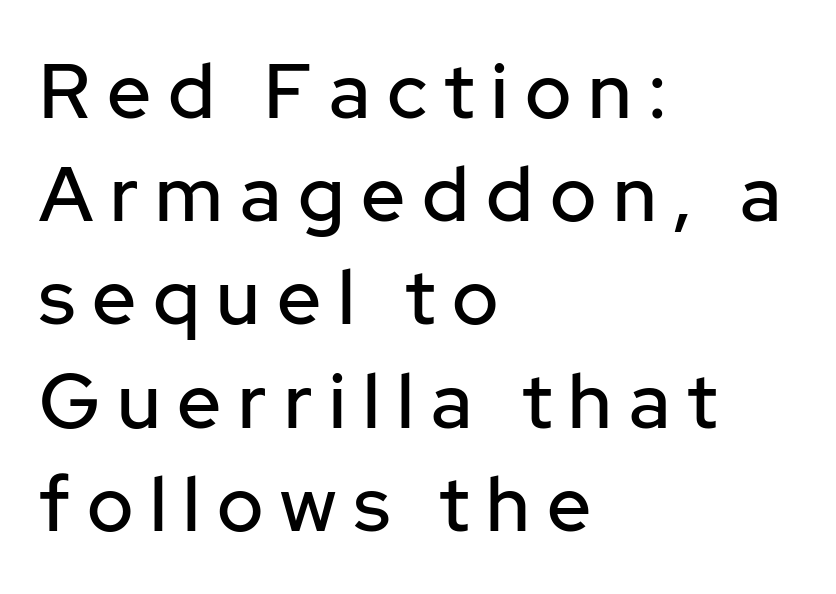
Q: Is the text italic (slanted)? A: No, it is upright.
Q: Is the typeface a serif or a sans-serif typeface? A: Sans-serif.
Q: Is the text underlined? A: No.
Q: How is the paragraph aligned? A: Left-aligned.
Q: Is the spacing between letters normal or unusually wide? A: Unusually wide.
Q: Is the spacing between lines tight, normal or loose? A: Normal.
Q: Width (condensed, normal, or wide)? A: Normal.
Q: Stroke contrast? A: Low.
Q: x-height? A: Medium.
Q: Monospaced? A: No.
